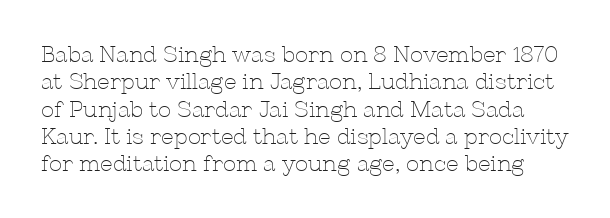
This rendering leaves character spacing at its baseline value. No extra ink here — the face is not bold. Has an underline been added? It has not. Italic? Not at all — the glyphs are vertical.
